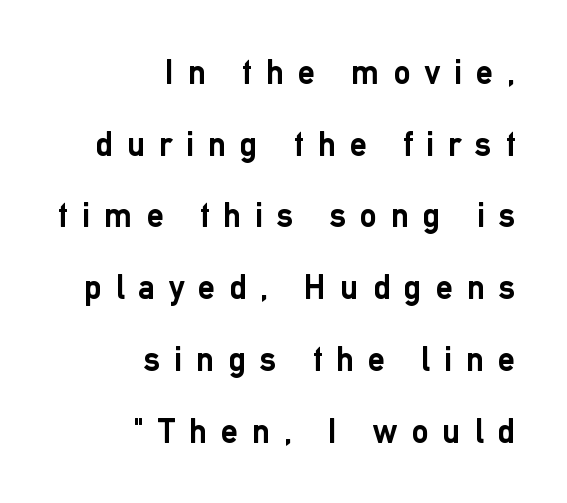
{"serif": "no", "italic": "no", "bold": "yes", "weight": "semibold", "width": "normal", "stroke_contrast": "low", "x_height": "medium", "monospaced": "no", "underline": "no", "align": "right", "line_spacing": "loose", "line_spacing_ratio": 2.11, "letter_spacing": "wide", "letter_spacing_em": 0.41, "glyph_px": 34}
